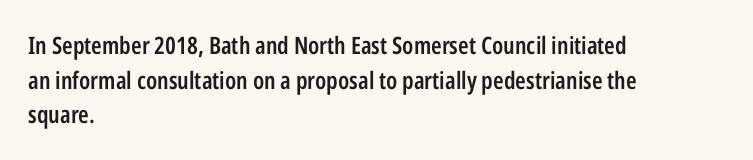
{"italic": "no", "bold": "semi", "underline": "no", "align": "left", "line_spacing": "normal", "line_spacing_ratio": 1.44, "letter_spacing": "normal", "letter_spacing_em": 0.0, "glyph_px": 24}
